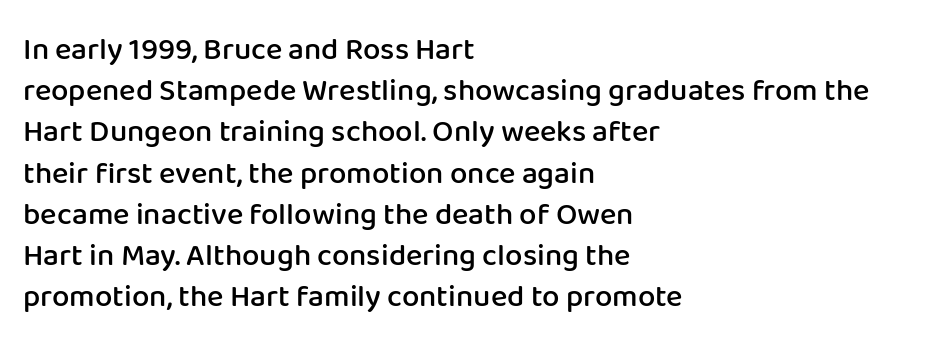
Q: Is the text bold? A: Semi-bold.
Q: Is the text italic (slanted)? A: No, it is upright.
Q: Is the typeface a serif or a sans-serif typeface? A: Sans-serif.
Q: Is the text underlined? A: No.
Q: How is the paragraph aligned? A: Left-aligned.
Q: Is the spacing between letters normal or unusually wide? A: Normal.
Q: Is the spacing between lines tight, normal or loose? A: Normal.
Q: Width (condensed, normal, or wide)? A: Normal.
Q: Stroke contrast? A: Low.
Q: x-height? A: Medium.
Q: Monospaced? A: No.
